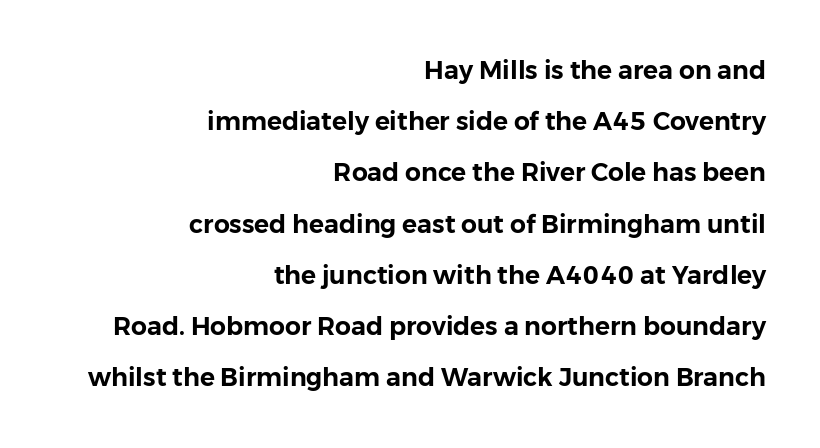
Q: Is the text italic (slanted)? A: No, it is upright.
Q: Is the text underlined? A: No.
Q: How is the paragraph aligned? A: Right-aligned.
Q: Is the spacing between letters normal or unusually wide? A: Normal.
Q: Is the spacing between lines tight, normal or loose? A: Loose.
